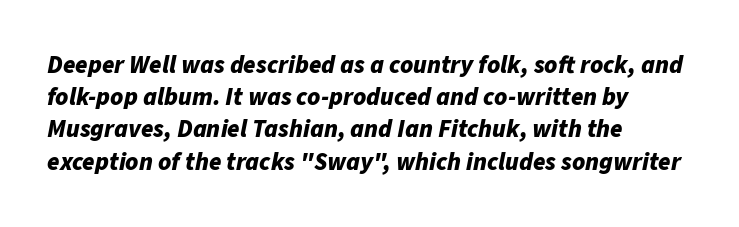
{"italic": "yes", "lean": "right", "slant_degrees": 11, "bold": "yes", "underline": "no", "align": "left", "line_spacing": "normal", "line_spacing_ratio": 1.29, "letter_spacing": "normal", "letter_spacing_em": 0.0, "glyph_px": 25}
